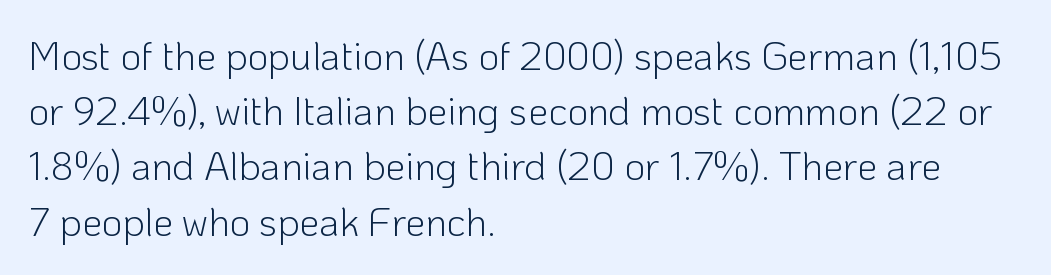
Are there feet on the stems? There aren't — it's a sans. Standard letterfit; no display-style spreading of the glyphs. In terms of leading, this rendering sits right in the middle. Ascenders rise straight up at ninety degrees.
